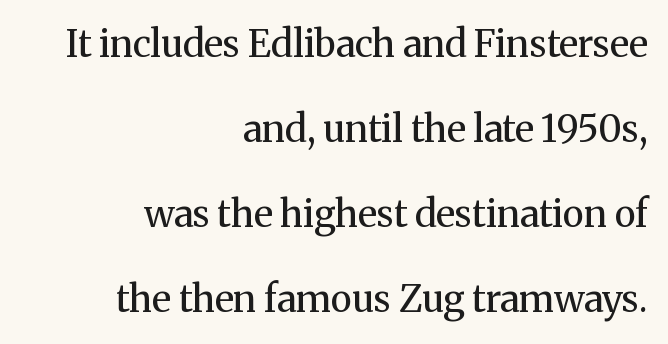
{"serif": "yes", "italic": "no", "bold": "no", "weight": "regular", "width": "normal", "stroke_contrast": "medium", "x_height": "medium", "monospaced": "no", "underline": "no", "align": "right", "line_spacing": "loose", "line_spacing_ratio": 2.3, "letter_spacing": "normal", "letter_spacing_em": 0.0, "glyph_px": 37}
